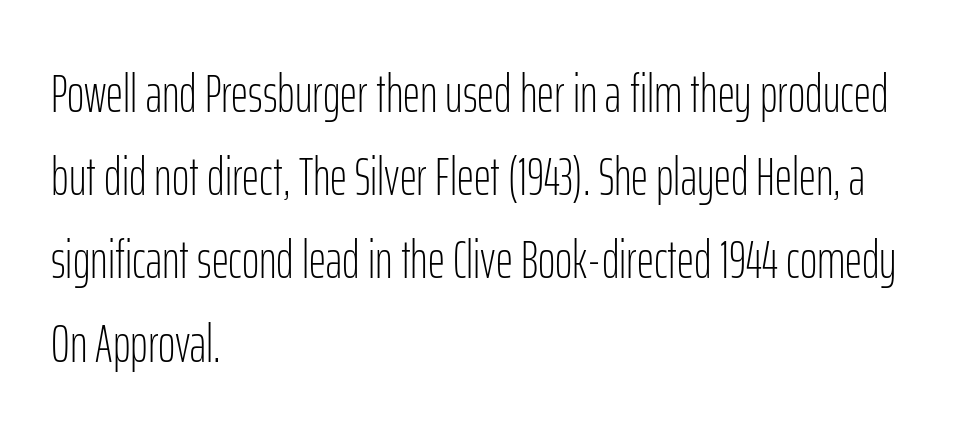
The image shows 53 px light, condensed sans-serif type, upright; set left-aligned, normal line spacing (1.57x), normal letter spacing, not underlined; low stroke contrast and a medium x-height.
